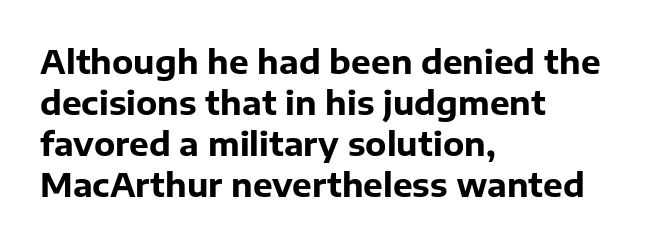
Q: Is the text bold? A: Yes.
Q: Is the text italic (slanted)? A: No, it is upright.
Q: Is the typeface a serif or a sans-serif typeface? A: Sans-serif.
Q: Is the text underlined? A: No.
Q: How is the paragraph aligned? A: Left-aligned.
Q: Is the spacing between letters normal or unusually wide? A: Normal.
Q: Width (condensed, normal, or wide)? A: Normal.
Q: Stroke contrast? A: Low.
Q: x-height? A: Medium.
Q: Monospaced? A: No.
